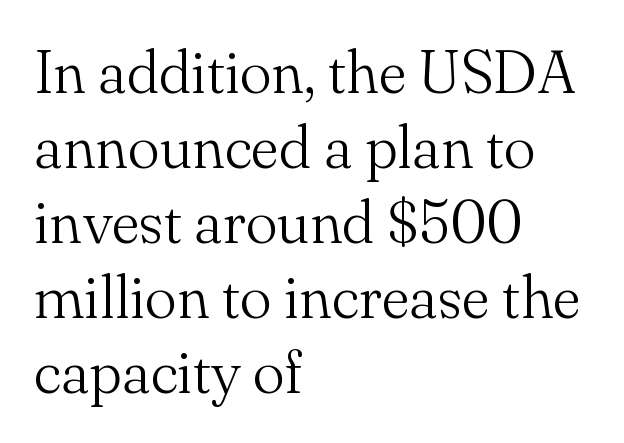
The letterforms sit shoulder to shoulder at normal distance. Style check: upright. A serif font was chosen for this passage. Do the characters align in a grid? No, the font is proportional. Decoration check: the copy has no underline.
